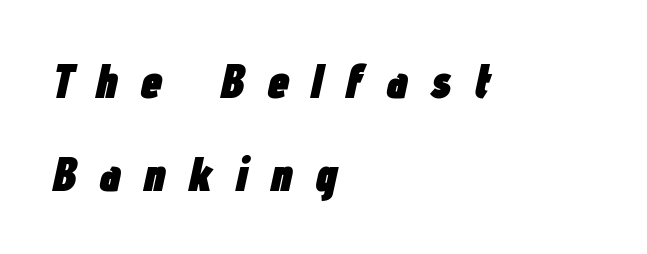
{"italic": "yes", "lean": "right", "slant_degrees": 12, "bold": "yes", "weight": "heavy", "width": "condensed", "stroke_contrast": "low", "x_height": "medium", "monospaced": "no", "underline": "no", "align": "left", "line_spacing": "loose", "line_spacing_ratio": 1.9, "letter_spacing": "wide", "letter_spacing_em": 0.45, "glyph_px": 49}
